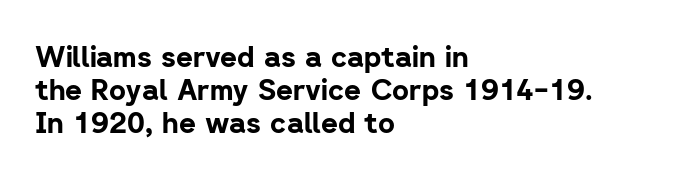
The image shows 29 px bold sans-serif type, upright; set left-aligned, tight line spacing (1.13x), normal letter spacing, not underlined; low stroke contrast and a medium x-height.
